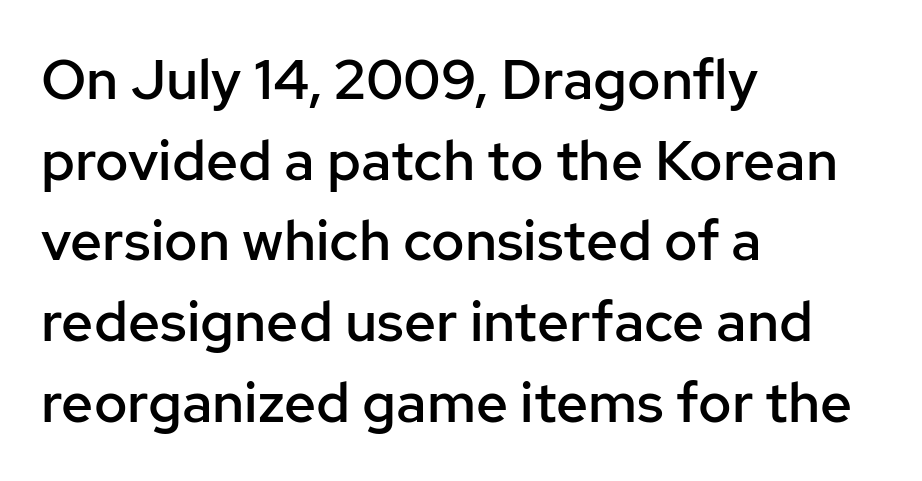
Q: Is the text bold? A: Semi-bold.
Q: Is the text italic (slanted)? A: No, it is upright.
Q: Is the typeface a serif or a sans-serif typeface? A: Sans-serif.
Q: Is the text underlined? A: No.
Q: How is the paragraph aligned? A: Left-aligned.
Q: Is the spacing between letters normal or unusually wide? A: Normal.
Q: Is the spacing between lines tight, normal or loose? A: Normal.
Q: Width (condensed, normal, or wide)? A: Normal.
Q: Stroke contrast? A: Low.
Q: x-height? A: Medium.
Q: Monospaced? A: No.
